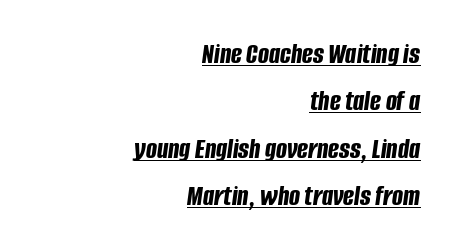
Q: Is the text bold? A: Yes.
Q: Is the text italic (slanted)? A: Yes, it leans right by about 8 degrees.
Q: Is the text underlined? A: Yes.
Q: How is the paragraph aligned? A: Right-aligned.
Q: Is the spacing between letters normal or unusually wide? A: Normal.
Q: Is the spacing between lines tight, normal or loose? A: Normal.
Q: Width (condensed, normal, or wide)? A: Condensed.
Q: Stroke contrast? A: Low.
Q: x-height? A: Large.
Q: Monospaced? A: No.
